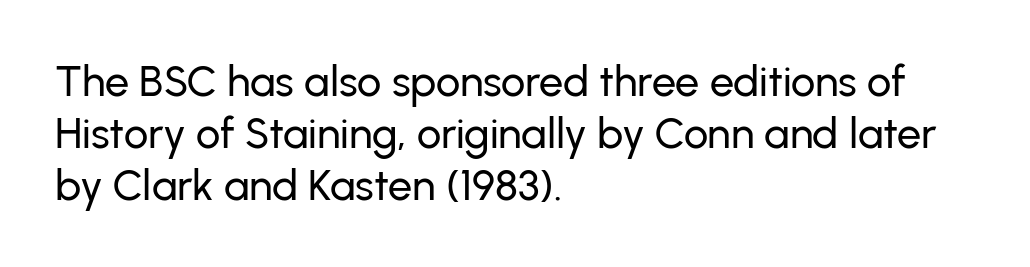
Does the lettering tilt? It doesn't — this is upright. Which margin do the lines hug? The left one — the right edge is uneven. The gaps between neighbouring characters are ordinary and unremarkable. Rule under the text: the space is simply empty.
